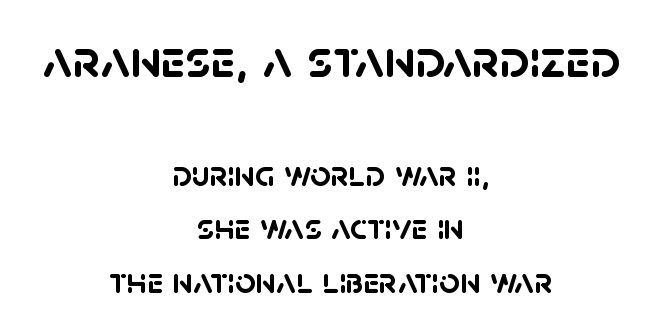
Q: Is the text bold? A: Yes.
Q: Is the typeface a serif or a sans-serif typeface? A: Sans-serif.
Q: Is the text underlined? A: No.
Q: How is the paragraph aligned? A: Centered.
Q: Is the spacing between letters normal or unusually wide? A: Normal.
Q: Is the spacing between lines tight, normal or loose? A: Normal.
Q: Which block of text is set in a larger size, the first (top) or the second (bottom)? A: The first (top) one.
Q: Width (condensed, normal, or wide)? A: Normal.
Q: Stroke contrast? A: Low.
Q: x-height? A: Large.
Q: Monospaced? A: No.
